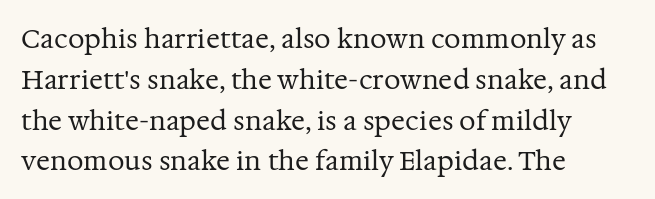
{"italic": "no", "bold": "no", "underline": "no", "align": "left", "line_spacing": "normal", "line_spacing_ratio": 1.57, "letter_spacing": "normal", "letter_spacing_em": 0.0, "glyph_px": 26}
